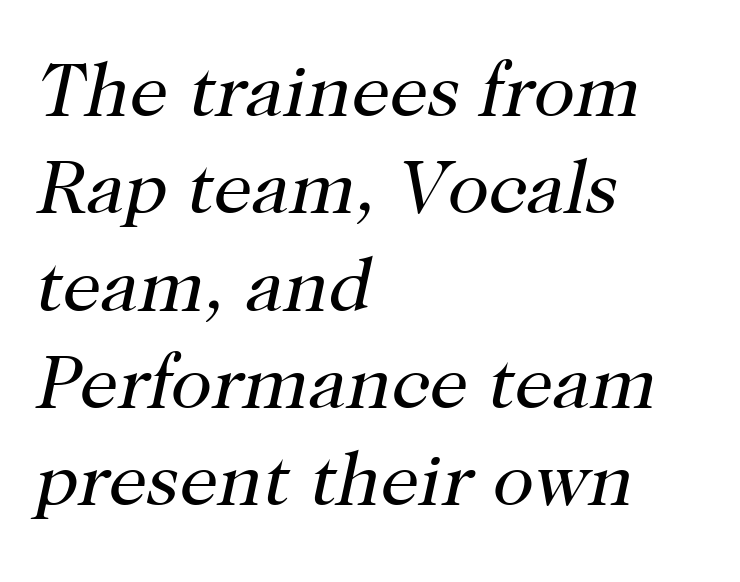
Beneath every word, the page is bare. Compared with typical body copy, the letter spacing here is the same. One glance says typical: line gaps are just what's usual. The rendering shows small feet on the letterforms — a serif design. Is this a fixed-width face? No — the glyphs have proportional, varying widths.
